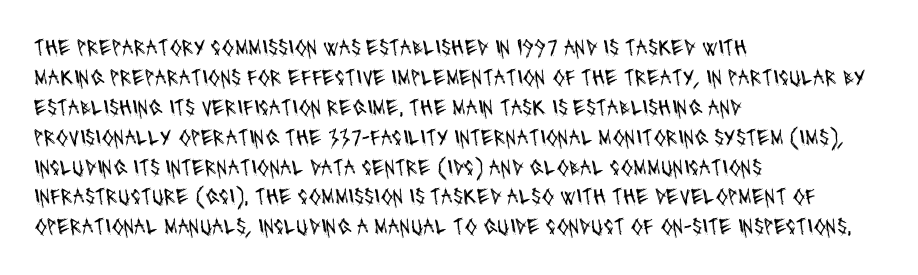
The image shows 23 px text type; set left-aligned, normal line spacing (1.3x), normal letter spacing, not underlined.
